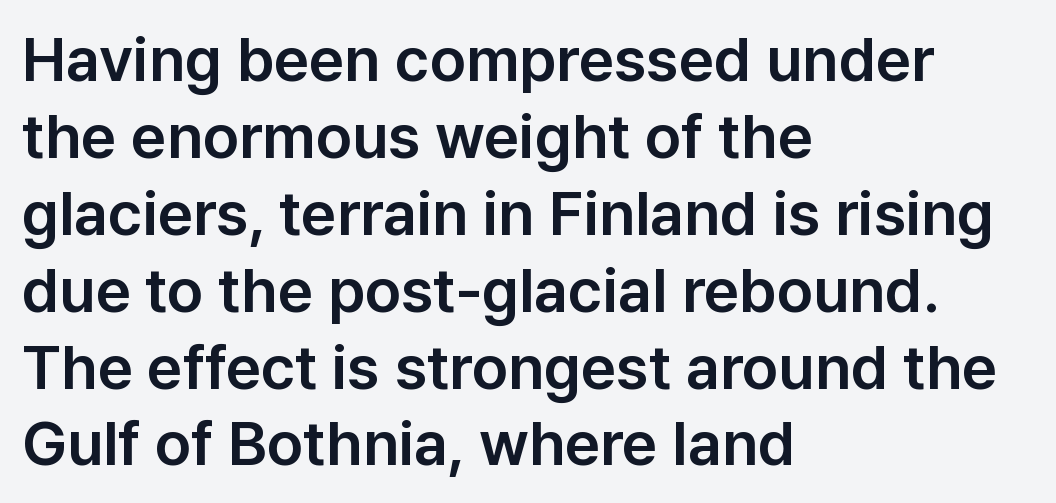
The image shows 62 px sans-serif type, upright; set left-aligned, line spacing 1.24x, normal letter spacing, not underlined; low stroke contrast and a medium x-height.
